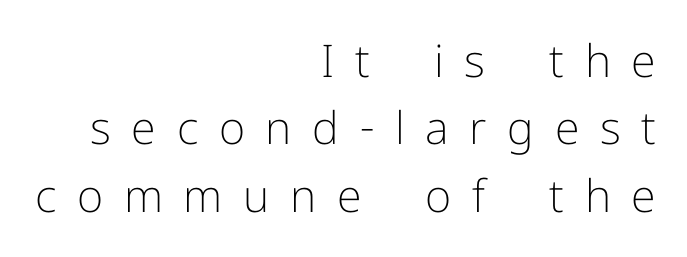
Grotesque or geometric, the face here clearly has no serifs. Leading: standard. A roman cut, with each character standing at attention. Think of a printed novel: that variable character pitch is what you see here.
